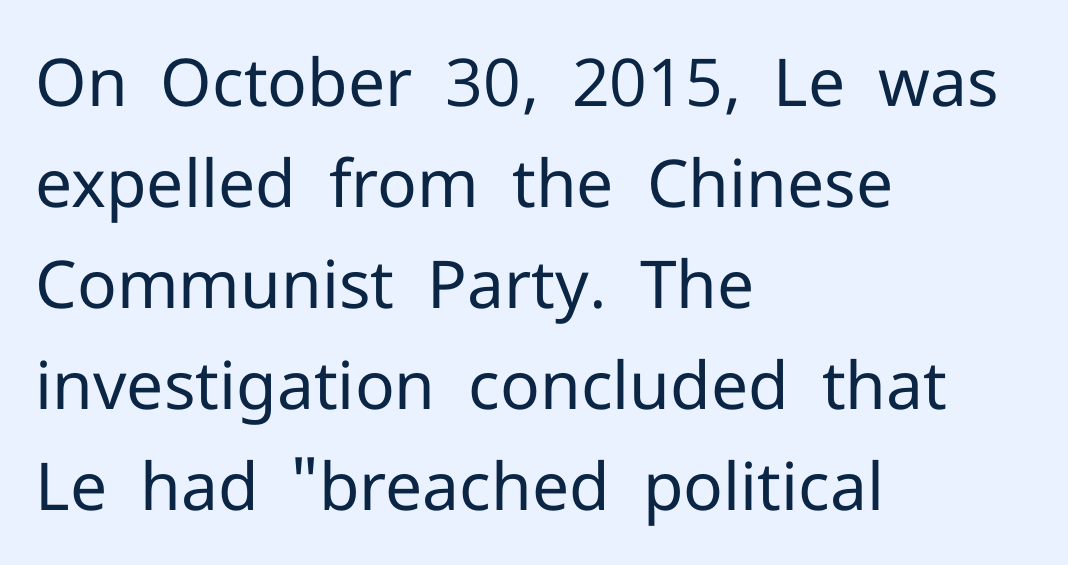
Here the glyphs are tracked normally, forming tight word shapes. These lines were composed using upright roman letters. The line-height multiplier appears to be the usual default. Looks like regular typesetting: each glyph gets only the width it needs. Nothing heavy about these letters — not bold at all. Check the space under the baseline: it is left empty.
